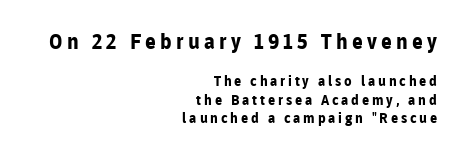
Q: Is the text bold? A: Yes.
Q: Is the text italic (slanted)? A: No, it is upright.
Q: Is the text underlined? A: No.
Q: How is the paragraph aligned? A: Right-aligned.
Q: Is the spacing between letters normal or unusually wide? A: Unusually wide.
Q: Is the spacing between lines tight, normal or loose? A: Normal.
Q: Which block of text is set in a larger size, the first (top) or the second (bottom)? A: The first (top) one.
